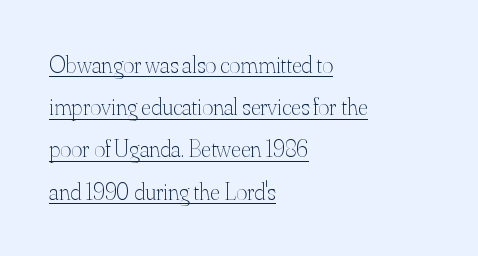
This sample is left-justified, so line endings fall wherever the words run out. Is the type heavy? It reads as light-to-regular instead. The specimen reads as upright at a glance. Caption: standard tracking, unaltered. Underline: present.
